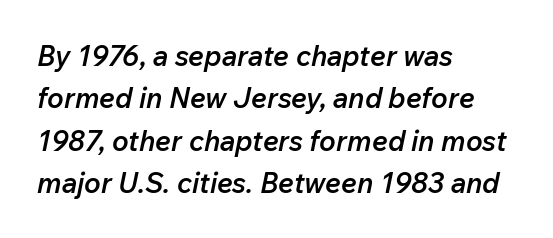
{"italic": "yes", "lean": "right", "slant_degrees": 12, "bold": "semi", "weight": "semibold", "width": "normal", "stroke_contrast": "low", "x_height": "medium", "monospaced": "no", "underline": "no", "align": "left", "line_spacing": "normal", "line_spacing_ratio": 1.51, "letter_spacing": "normal", "letter_spacing_em": 0.0, "glyph_px": 28}
